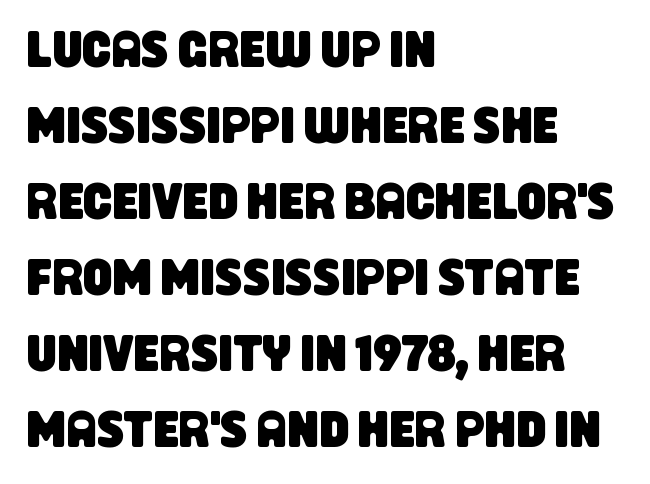
Q: Is the typeface a serif or a sans-serif typeface? A: Sans-serif.
Q: Is the text underlined? A: No.
Q: How is the paragraph aligned? A: Left-aligned.
Q: Is the spacing between letters normal or unusually wide? A: Normal.
Q: Is the spacing between lines tight, normal or loose? A: Normal.
Q: Width (condensed, normal, or wide)? A: Condensed.
Q: Stroke contrast? A: Low.
Q: x-height? A: Large.
Q: Monospaced? A: No.
